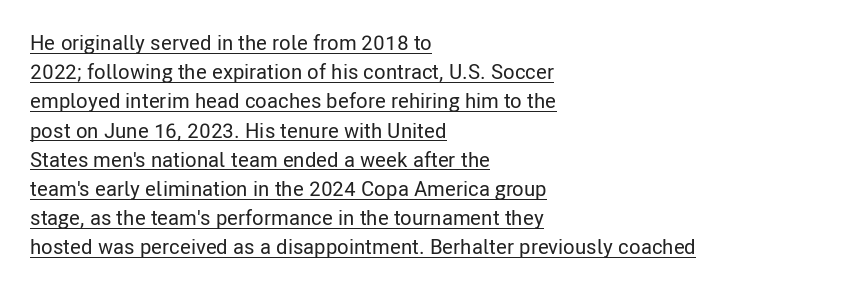
Q: Is the text italic (slanted)? A: No, it is upright.
Q: Is the text underlined? A: Yes.
Q: How is the paragraph aligned? A: Left-aligned.
Q: Is the spacing between letters normal or unusually wide? A: Normal.
Q: Is the spacing between lines tight, normal or loose? A: Normal.
